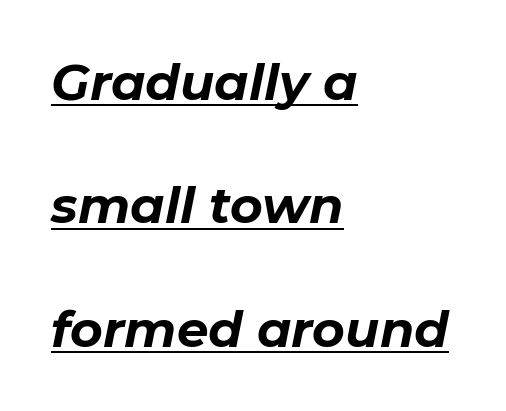
{"italic": "yes", "lean": "right", "slant_degrees": 11, "bold": "yes", "weight": "bold", "width": "normal", "stroke_contrast": "low", "x_height": "medium", "monospaced": "no", "underline": "yes", "align": "left", "line_spacing": "loose", "line_spacing_ratio": 2.47, "letter_spacing": "normal", "letter_spacing_em": 0.0, "glyph_px": 50}
